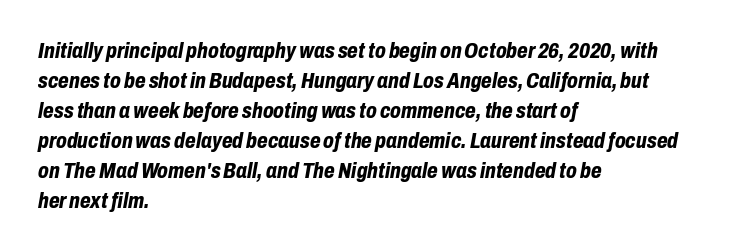
Q: Is the text bold? A: Yes.
Q: Is the text italic (slanted)? A: Yes, it leans right by about 10 degrees.
Q: Is the text underlined? A: No.
Q: How is the paragraph aligned? A: Left-aligned.
Q: Is the spacing between letters normal or unusually wide? A: Normal.
Q: Is the spacing between lines tight, normal or loose? A: Normal.
